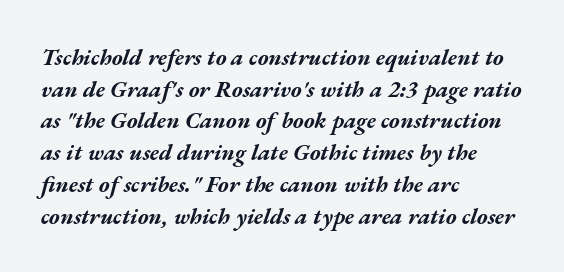
Q: Is the text bold? A: Yes.
Q: Is the text italic (slanted)? A: Yes, it leans right by about 17 degrees.
Q: Is the text underlined? A: No.
Q: How is the paragraph aligned? A: Left-aligned.
Q: Is the spacing between letters normal or unusually wide? A: Normal.
Q: Is the spacing between lines tight, normal or loose? A: Normal.
